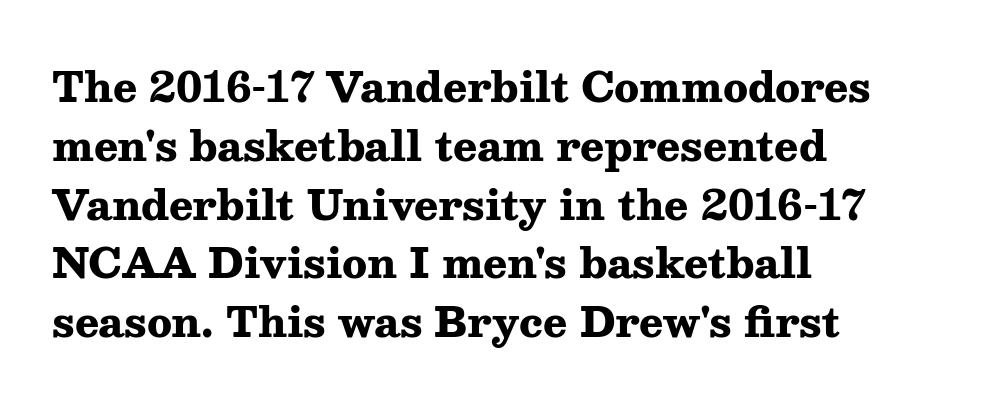
Weight check: bold — yes, fully. Anything drawn beneath the words? Only blank space. Examine the stroke ends and you'll spot serifs. The lines in this sample share a left origin and differ only in where they stop. Normally led — the rows are evenly, conventionally spaced.
